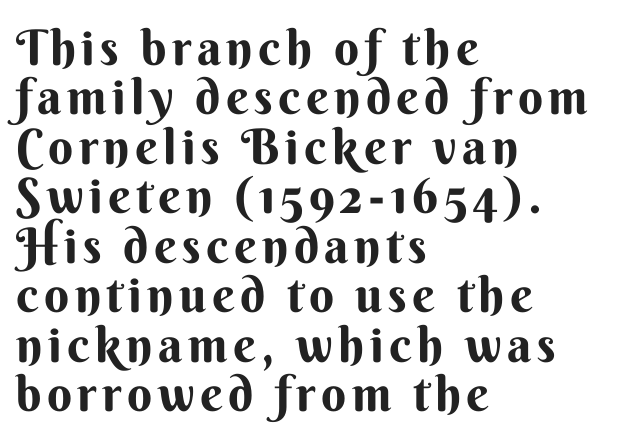
Is this a sans? Yes — the strokes have no serifs. Is this a fixed-width face? No — the glyphs have proportional, varying widths. Each row of text sits above clean, open space. Line spacing here is tight. Line beginnings align vertically; line endings do not.
